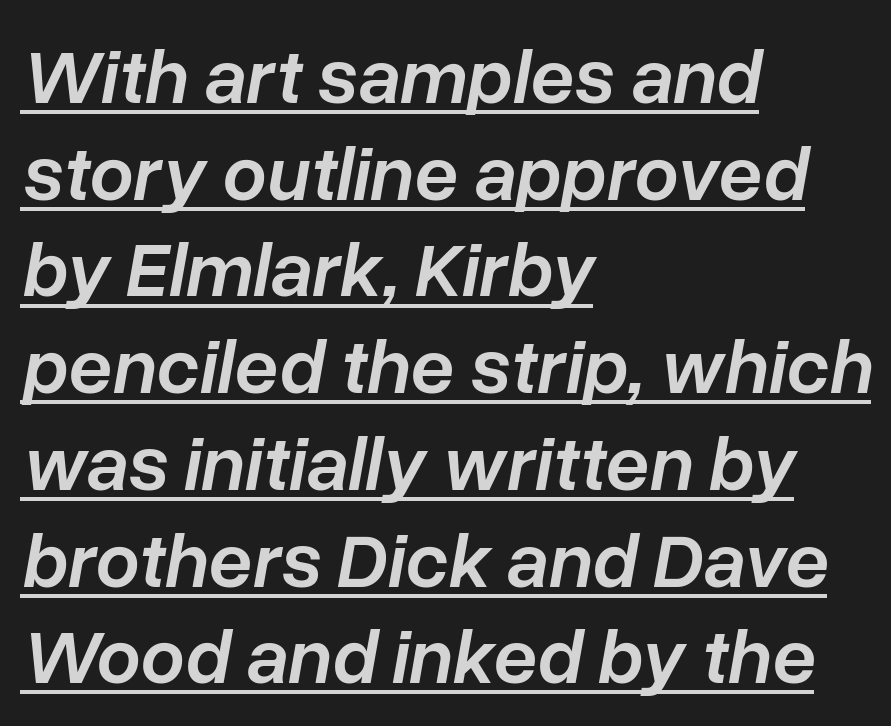
The image shows 78 px semibold type, italic (leaning right); set left-aligned, line spacing 1.24x, normal letter spacing, underlined; low stroke contrast and a medium x-height.
